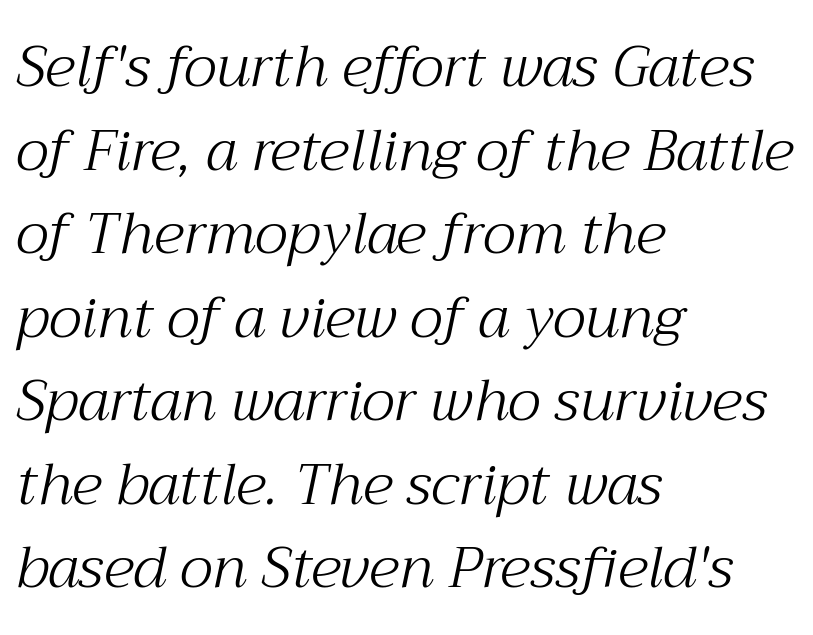
The image shows 58 px light serif type, italic (leaning right); set left-aligned, normal line spacing (1.44x), normal letter spacing, not underlined; medium stroke contrast and a medium x-height.
